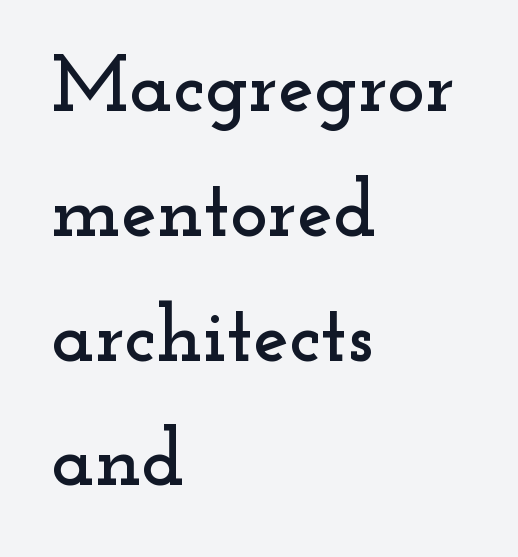
{"serif": "yes", "italic": "no", "width": "wide", "stroke_contrast": "low", "x_height": "small", "monospaced": "no", "underline": "no", "align": "left", "line_spacing": "normal", "line_spacing_ratio": 1.56, "letter_spacing": "normal", "letter_spacing_em": 0.0, "glyph_px": 80}
